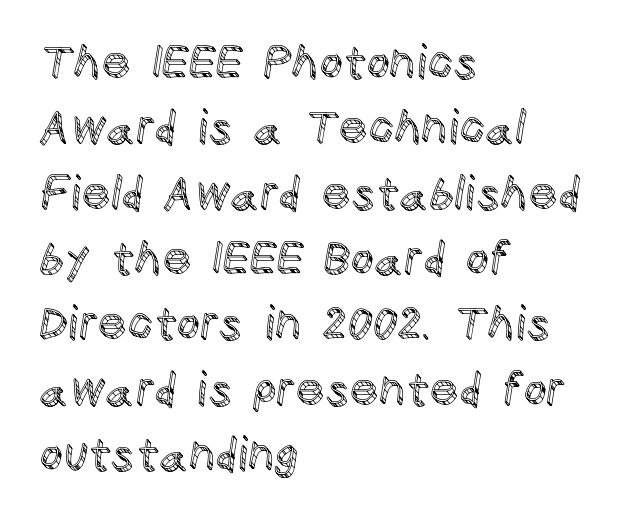
The image shows 46 px text type; set left-aligned, normal line spacing (1.42x), normal letter spacing, not underlined; a large x-height.
